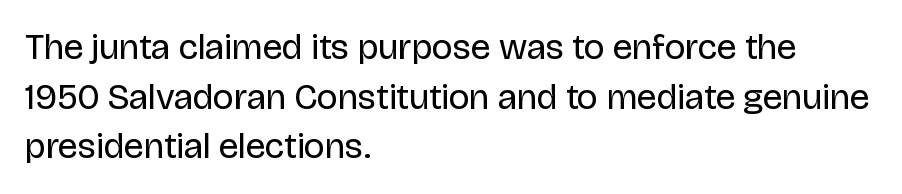
{"serif": "no", "italic": "no", "bold": "no", "weight": "regular", "width": "normal", "stroke_contrast": "low", "x_height": "large", "monospaced": "no", "underline": "no", "align": "left", "line_spacing": "normal", "line_spacing_ratio": 1.38, "letter_spacing": "normal", "letter_spacing_em": 0.0, "glyph_px": 36}
